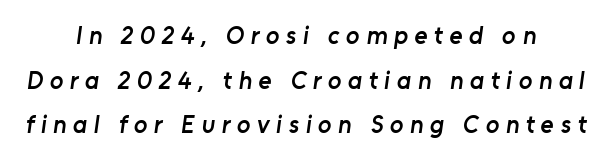
The type is letterspaced generously, with wide tracking. Plain, unruled lines of type. The paragraph shown floats in the horizontal middle. Typographic density is moderately raised because the face is semibold.
